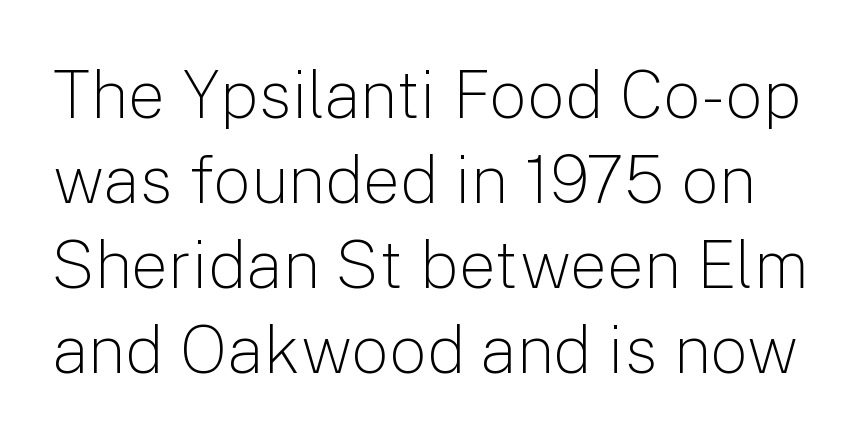
Does extra space separate the letters? No, they use regular spacing. The passage shown is not bold in any degree. A clean baseline with only descenders dipping below it. Do the letters lean? They stand straight. This sample keeps an unexceptional amount of space between lines.
